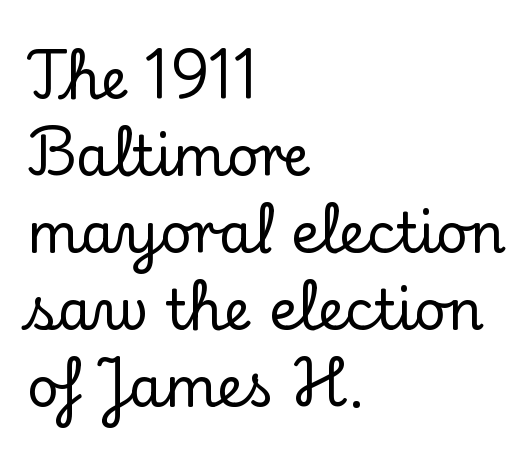
{"serif": "yes", "italic": "no", "width": "normal", "stroke_contrast": "low", "x_height": "small", "monospaced": "no", "underline": "no", "align": "left", "line_spacing": "normal", "line_spacing_ratio": 1.4, "letter_spacing": "normal", "letter_spacing_em": 0.0, "glyph_px": 55}
